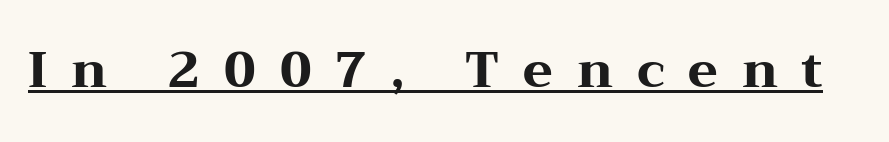
Q: Is the text bold? A: Yes.
Q: Is the text italic (slanted)? A: No, it is upright.
Q: Is the typeface a serif or a sans-serif typeface? A: Serif.
Q: Is the text underlined? A: Yes.
Q: Is the spacing between letters normal or unusually wide? A: Unusually wide.
Q: Width (condensed, normal, or wide)? A: Wide.
Q: Stroke contrast? A: Medium.
Q: x-height? A: Medium.
Q: Monospaced? A: No.
